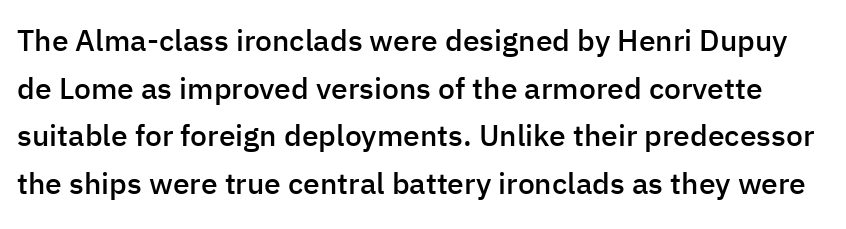
Unlike italic type, these characters show no tilt at all. The passage shown is typed in a proportional face where columns would drift. The space directly below the letters is spotless. How are the letters spaced? Ordinarily, with no added tracking. Compared with an ordinary text face, these strokes are moderately heavier — a semibold.
